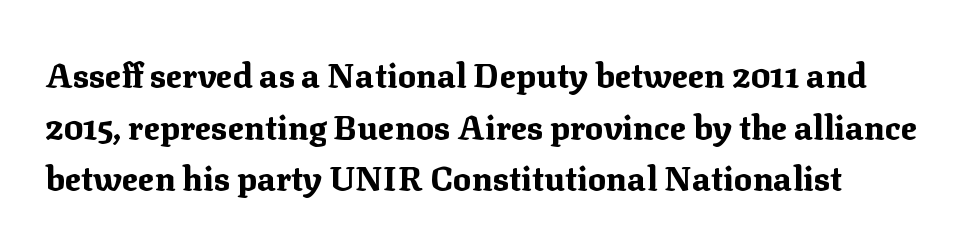
Q: Is the text bold? A: Yes.
Q: Is the text italic (slanted)? A: No, it is upright.
Q: Is the typeface a serif or a sans-serif typeface? A: Serif.
Q: Is the text underlined? A: No.
Q: Is the spacing between letters normal or unusually wide? A: Normal.
Q: Is the spacing between lines tight, normal or loose? A: Normal.
Q: Width (condensed, normal, or wide)? A: Normal.
Q: Stroke contrast? A: Medium.
Q: x-height? A: Medium.
Q: Monospaced? A: No.
